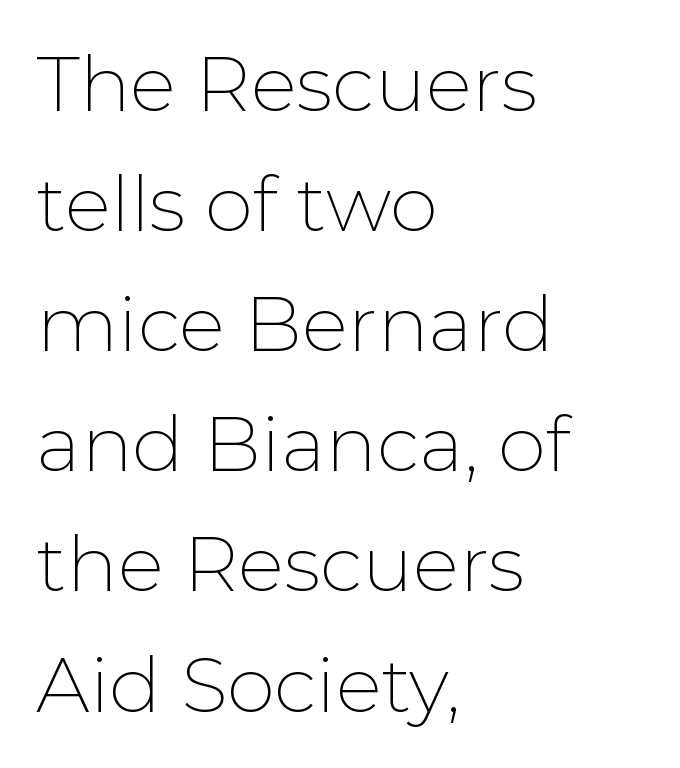
The image shows 77 px thin sans-serif type, upright; set left-aligned, normal line spacing (1.56x), normal letter spacing, not underlined; low stroke contrast and a medium x-height.
